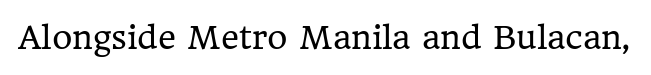
Q: Is the text bold? A: No.
Q: Is the text italic (slanted)? A: No, it is upright.
Q: Is the typeface a serif or a sans-serif typeface? A: Serif.
Q: Is the text underlined? A: No.
Q: Is the spacing between letters normal or unusually wide? A: Normal.
Q: Width (condensed, normal, or wide)? A: Normal.
Q: Stroke contrast? A: Low.
Q: x-height? A: Medium.
Q: Monospaced? A: No.
